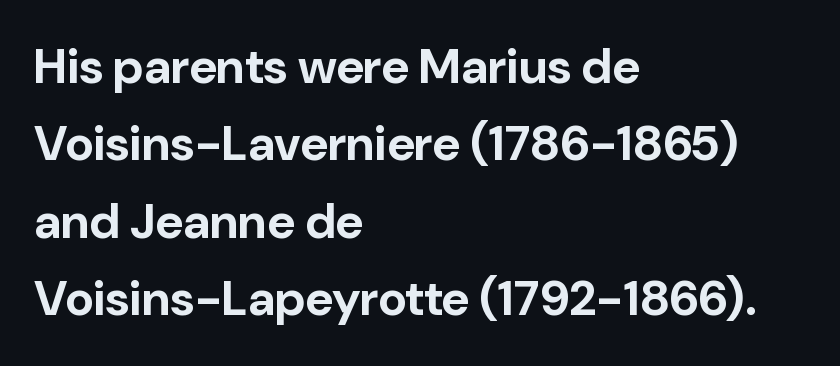
{"serif": "no", "italic": "no", "bold": "yes", "weight": "bold", "width": "normal", "stroke_contrast": "low", "x_height": "medium", "monospaced": "no", "underline": "no", "align": "left", "line_spacing": "normal", "line_spacing_ratio": 1.58, "letter_spacing": "normal", "letter_spacing_em": 0.0, "glyph_px": 49}
